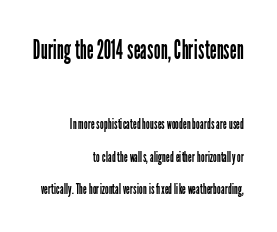
Default kerning and tracking; the words read as compact shapes. This rendering uses right alignment, leaving the left contour irregular. Stroke mass is kept to a normal reading level or below. Leading is clearly above the norm, producing a sparse column.
